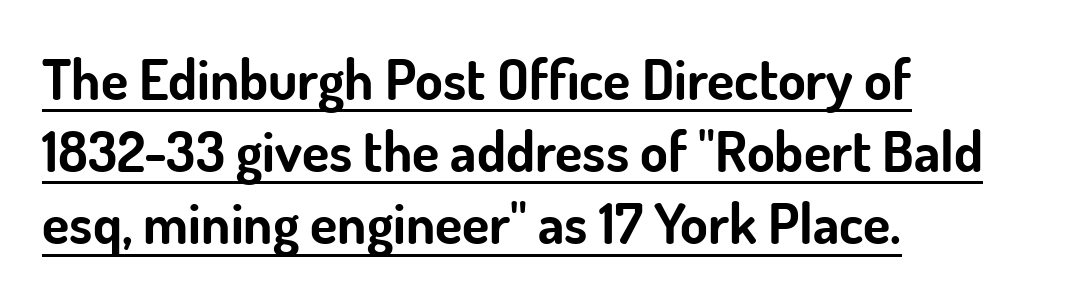
Q: Is the text bold? A: Yes.
Q: Is the text italic (slanted)? A: No, it is upright.
Q: Is the typeface a serif or a sans-serif typeface? A: Sans-serif.
Q: Is the text underlined? A: Yes.
Q: How is the paragraph aligned? A: Left-aligned.
Q: Is the spacing between letters normal or unusually wide? A: Normal.
Q: Is the spacing between lines tight, normal or loose? A: Normal.
Q: Width (condensed, normal, or wide)? A: Normal.
Q: Stroke contrast? A: Low.
Q: x-height? A: Small.
Q: Monospaced? A: No.
